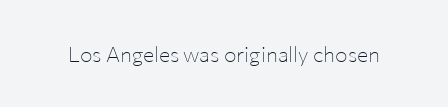
{"italic": "no", "bold": "no", "underline": "no", "letter_spacing": "normal", "letter_spacing_em": 0.0, "glyph_px": 21}
